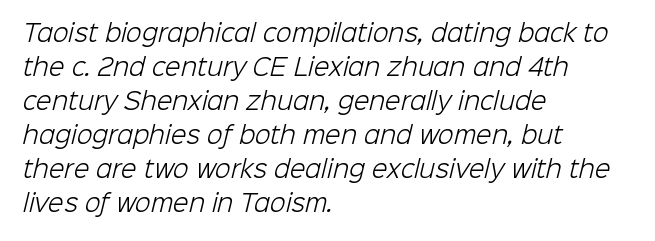
Q: Is the text bold? A: No.
Q: Is the text underlined? A: No.
Q: How is the paragraph aligned? A: Left-aligned.
Q: Is the spacing between letters normal or unusually wide? A: Normal.
Q: Is the spacing between lines tight, normal or loose? A: Normal.
